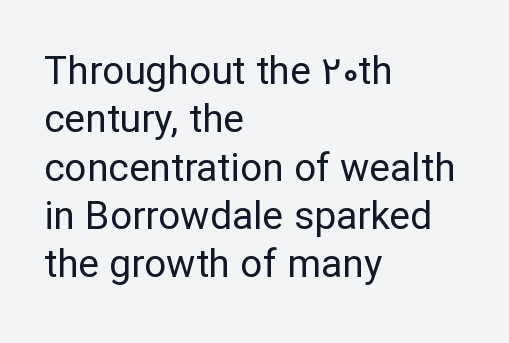
Q: Is the text bold? A: No.
Q: Is the text italic (slanted)? A: No, it is upright.
Q: Is the typeface a serif or a sans-serif typeface? A: Sans-serif.
Q: Is the text underlined? A: No.
Q: How is the paragraph aligned? A: Left-aligned.
Q: Is the spacing between letters normal or unusually wide? A: Normal.
Q: Width (condensed, normal, or wide)? A: Normal.
Q: Stroke contrast? A: Low.
Q: x-height? A: Medium.
Q: Monospaced? A: No.
